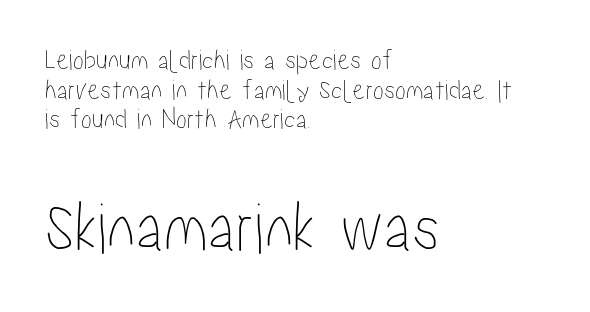
Looks like regular typesetting: each glyph gets only the width it needs. The space directly below the letters is spotless. A typesetter would mark this as roman, not italic. The compositor pushed each line to the left boundary. Glyph-to-glyph distance matches everyday printed text. Whoever set this chose condensed vertical rhythm over breathing room.
